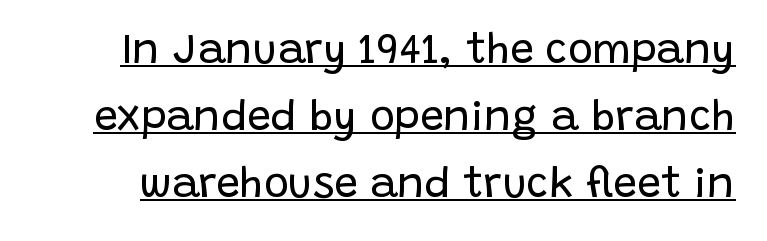
The image shows 42 px regular-weight sans-serif type, upright; set normal line spacing (1.59x), normal letter spacing, underlined; low stroke contrast and a large x-height.
